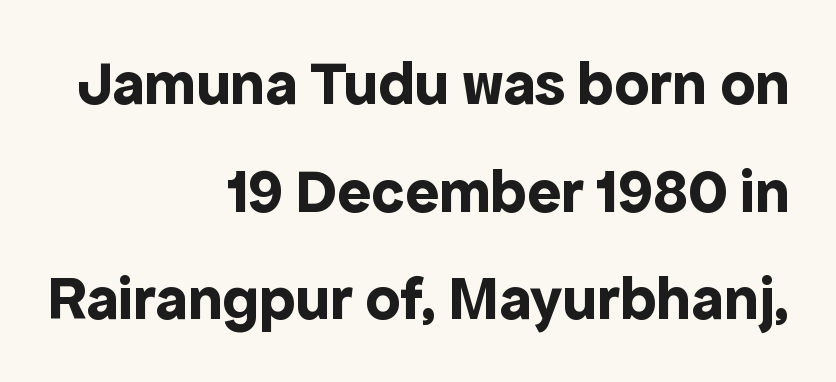
{"serif": "no", "italic": "no", "bold": "yes", "weight": "bold", "width": "normal", "x_height": "medium", "monospaced": "no", "underline": "no", "align": "right", "line_spacing_ratio": 1.71, "letter_spacing": "normal", "letter_spacing_em": 0.0, "glyph_px": 63}
